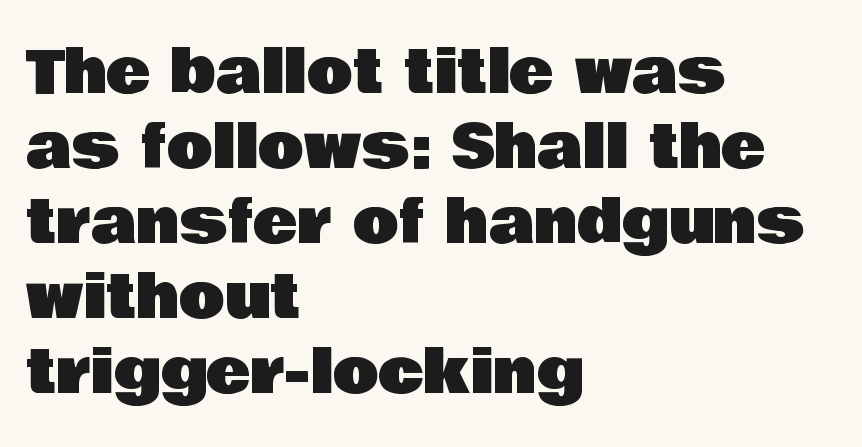
{"serif": "no", "italic": "no", "width": "normal", "stroke_contrast": "low", "x_height": "large", "monospaced": "no", "underline": "no", "align": "left", "line_spacing": "normal", "line_spacing_ratio": 1.25, "letter_spacing": "normal", "letter_spacing_em": 0.0, "glyph_px": 60}
